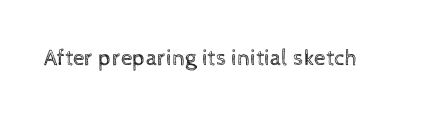
{"italic": "no", "bold": "no", "underline": "no", "letter_spacing": "normal", "letter_spacing_em": 0.0, "glyph_px": 23}
